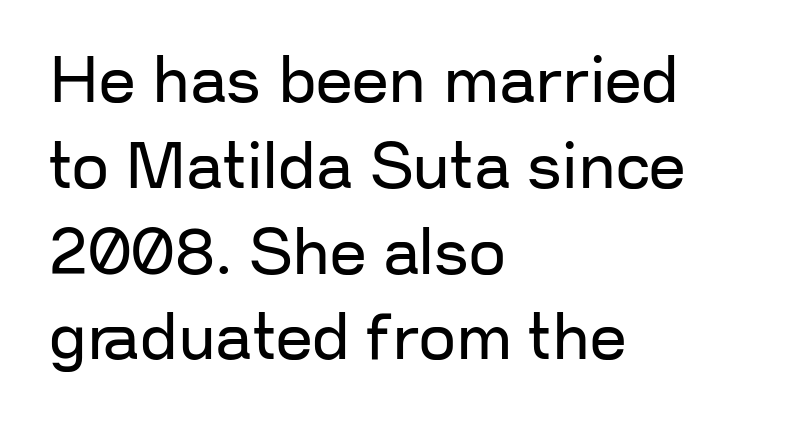
Q: Is the text bold? A: No.
Q: Is the text italic (slanted)? A: No, it is upright.
Q: Is the typeface a serif or a sans-serif typeface? A: Sans-serif.
Q: Is the text underlined? A: No.
Q: How is the paragraph aligned? A: Left-aligned.
Q: Is the spacing between letters normal or unusually wide? A: Normal.
Q: Is the spacing between lines tight, normal or loose? A: Normal.
Q: Width (condensed, normal, or wide)? A: Normal.
Q: Stroke contrast? A: Low.
Q: x-height? A: Medium.
Q: Monospaced? A: No.
